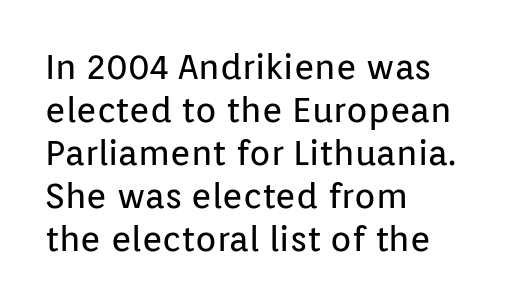
The image shows 35 px regular-weight sans-serif type, upright; set left-aligned, line spacing 1.23x, normal letter spacing, not underlined; low stroke contrast and a medium x-height.
